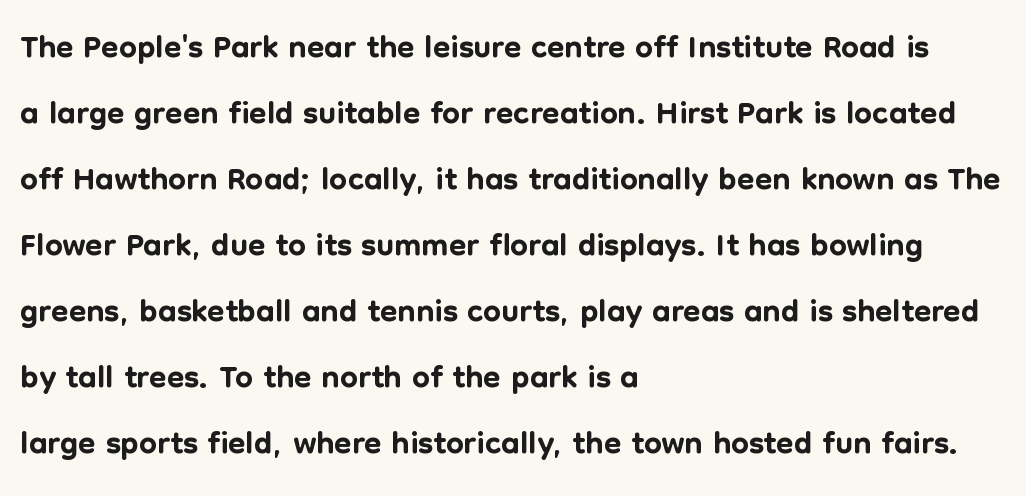
{"serif": "no", "italic": "no", "width": "normal", "stroke_contrast": "low", "x_height": "medium", "monospaced": "no", "underline": "no", "align": "left", "line_spacing": "normal", "line_spacing_ratio": 1.32, "letter_spacing": "normal", "letter_spacing_em": 0.0, "glyph_px": 50}
